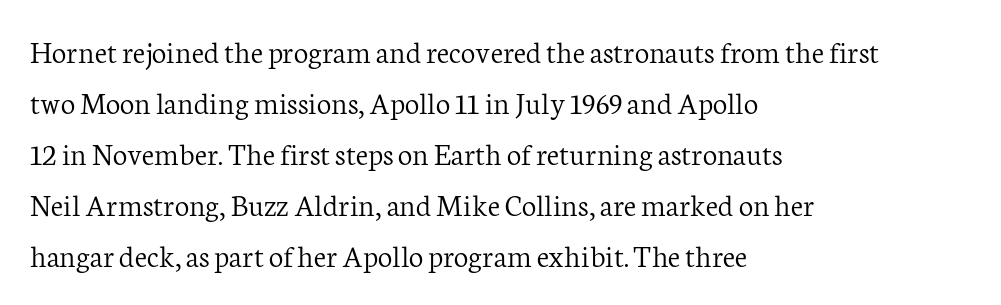
Q: Is the text bold? A: No.
Q: Is the text italic (slanted)? A: No, it is upright.
Q: Is the typeface a serif or a sans-serif typeface? A: Serif.
Q: Is the text underlined? A: No.
Q: How is the paragraph aligned? A: Left-aligned.
Q: Is the spacing between letters normal or unusually wide? A: Normal.
Q: Is the spacing between lines tight, normal or loose? A: Normal.
Q: Width (condensed, normal, or wide)? A: Normal.
Q: Stroke contrast? A: Low.
Q: x-height? A: Medium.
Q: Monospaced? A: No.
